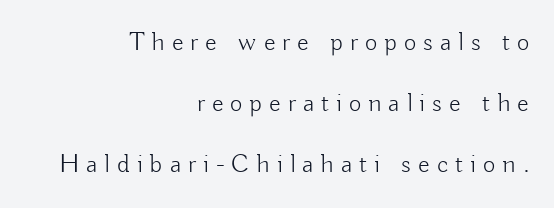
The image shows 27 px text type, upright; set right-aligned, loose line spacing (2.26x), unusually wide letter spacing (+0.26 em), not underlined.
